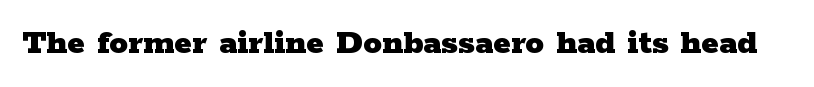
You could call the tracking neutral — neither tight nor loose. Every character sits straight up, as roman type does. Examine the stroke ends and you'll spot serifs. Set as a true bold cut, around the 700 mark. Descenders hang freely into open space. Each letter keeps its own natural width here, so spacing adapts to shape.
